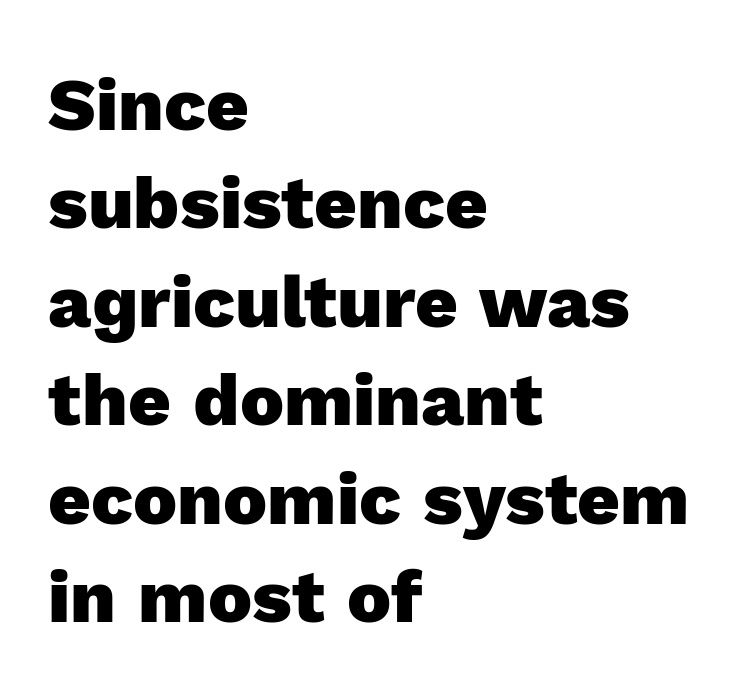
Q: Is the text bold? A: Yes.
Q: Is the text italic (slanted)? A: No, it is upright.
Q: Is the typeface a serif or a sans-serif typeface? A: Sans-serif.
Q: Is the text underlined? A: No.
Q: How is the paragraph aligned? A: Left-aligned.
Q: Is the spacing between letters normal or unusually wide? A: Normal.
Q: Is the spacing between lines tight, normal or loose? A: Normal.
Q: Width (condensed, normal, or wide)? A: Normal.
Q: x-height? A: Medium.
Q: Monospaced? A: No.
